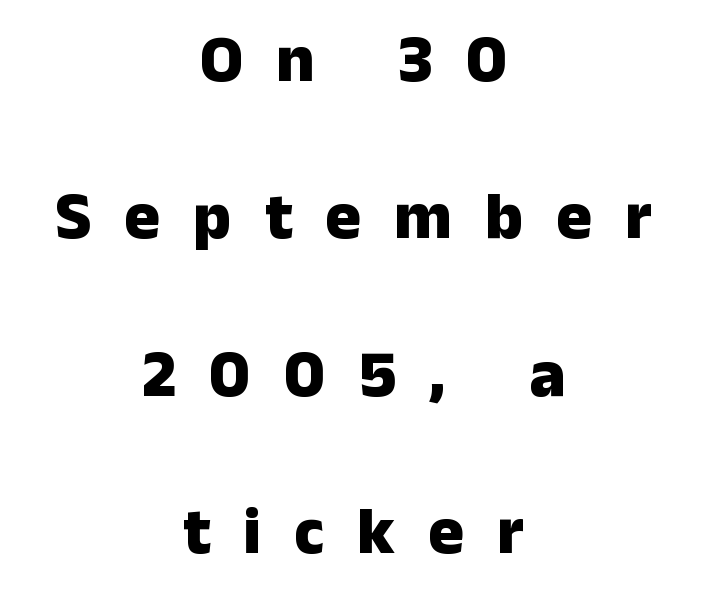
{"serif": "no", "italic": "no", "bold": "yes", "weight": "heavy", "width": "normal", "stroke_contrast": "low", "x_height": "medium", "monospaced": "no", "underline": "no", "align": "center", "line_spacing": "loose", "line_spacing_ratio": 2.35, "letter_spacing": "wide", "letter_spacing_em": 0.49, "glyph_px": 67}
